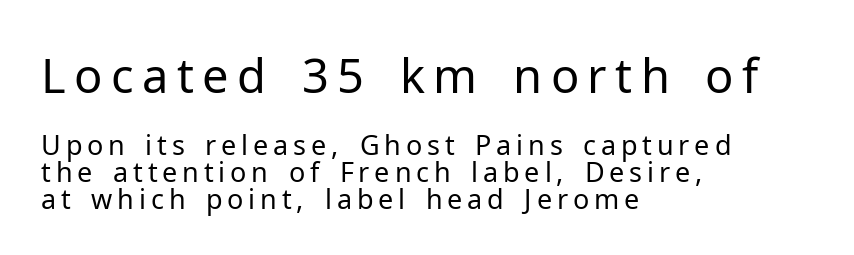
Q: Is the text bold? A: No.
Q: Is the text italic (slanted)? A: No, it is upright.
Q: Is the typeface a serif or a sans-serif typeface? A: Sans-serif.
Q: Is the text underlined? A: No.
Q: How is the paragraph aligned? A: Left-aligned.
Q: Is the spacing between lines tight, normal or loose? A: Tight.
Q: Which block of text is set in a larger size, the first (top) or the second (bottom)? A: The first (top) one.
Q: Width (condensed, normal, or wide)? A: Normal.
Q: Stroke contrast? A: Low.
Q: x-height? A: Medium.
Q: Monospaced? A: No.
